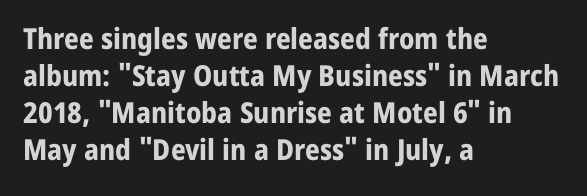
The image shows 29 px bold sans-serif type, upright; set left-aligned, normal line spacing (1.28x), normal letter spacing, not underlined; low stroke contrast and a medium x-height.
